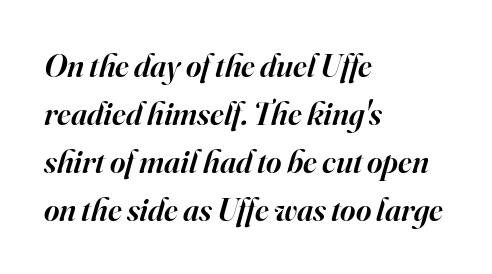
Q: Is the text bold? A: Semi-bold.
Q: Is the text italic (slanted)? A: Yes, it leans right by about 16 degrees.
Q: Is the typeface a serif or a sans-serif typeface? A: Serif.
Q: Is the text underlined? A: No.
Q: How is the paragraph aligned? A: Left-aligned.
Q: Is the spacing between letters normal or unusually wide? A: Normal.
Q: Is the spacing between lines tight, normal or loose? A: Normal.
Q: Width (condensed, normal, or wide)? A: Normal.
Q: Stroke contrast? A: High.
Q: x-height? A: Small.
Q: Monospaced? A: No.
